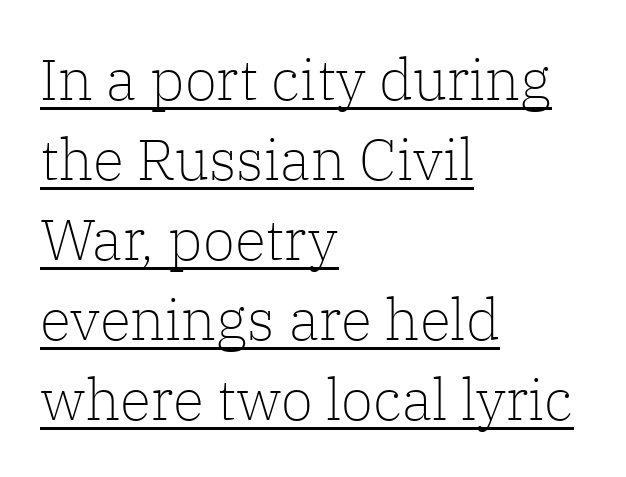
{"serif": "yes", "italic": "no", "bold": "no", "weight": "light", "width": "normal", "stroke_contrast": "low", "x_height": "medium", "monospaced": "no", "underline": "yes", "align": "left", "line_spacing": "normal", "line_spacing_ratio": 1.38, "letter_spacing": "normal", "letter_spacing_em": 0.0, "glyph_px": 58}
